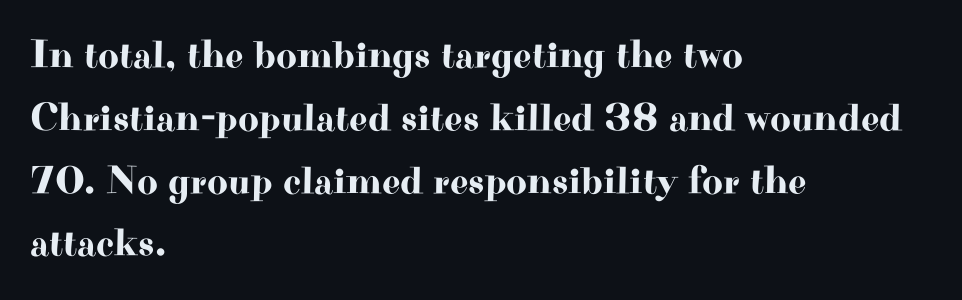
The image shows 40 px wide serif type, upright; set left-aligned, normal line spacing (1.57x), normal letter spacing, not underlined; high stroke contrast and a small x-height.
